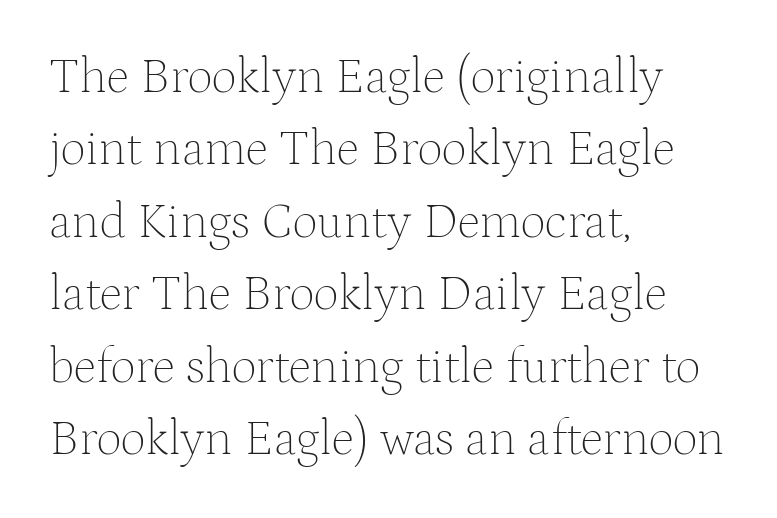
The image shows 50 px thin serif type, upright; set left-aligned, normal line spacing (1.45x), normal letter spacing, not underlined; medium stroke contrast and a medium x-height.
